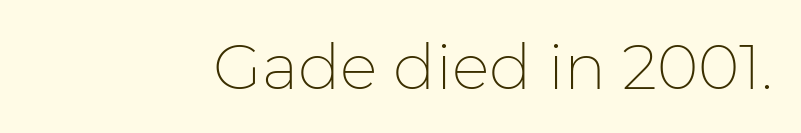
Is this a heavy cut? Hardly; it is regular or lighter. Note the varied advance widths — an 'i' is clearly narrower than an 'm'. Lines of text with bare space underneath. These lines keep a tight, regular rhythm from letter to letter.
